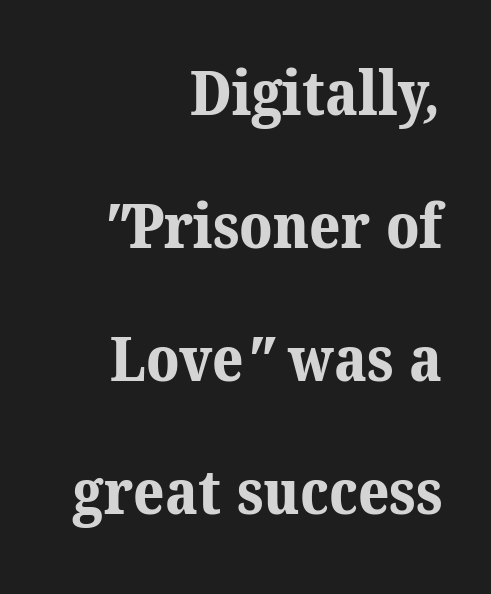
{"serif": "yes", "bold": "yes", "weight": "bold", "width": "normal", "stroke_contrast": "medium", "x_height": "medium", "monospaced": "no", "underline": "no", "align": "right", "line_spacing": "loose", "line_spacing_ratio": 2.18, "letter_spacing": "normal", "letter_spacing_em": 0.0, "glyph_px": 61}
